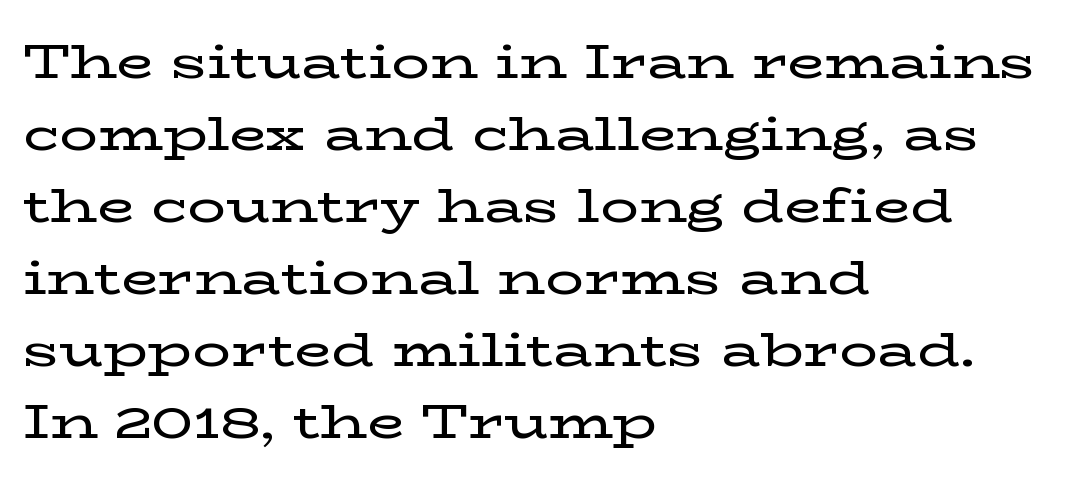
Q: Is the text italic (slanted)? A: No, it is upright.
Q: Is the typeface a serif or a sans-serif typeface? A: Serif.
Q: Is the text underlined? A: No.
Q: How is the paragraph aligned? A: Left-aligned.
Q: Is the spacing between letters normal or unusually wide? A: Normal.
Q: Is the spacing between lines tight, normal or loose? A: Normal.
Q: Width (condensed, normal, or wide)? A: Wide.
Q: Stroke contrast? A: Low.
Q: x-height? A: Medium.
Q: Monospaced? A: No.
